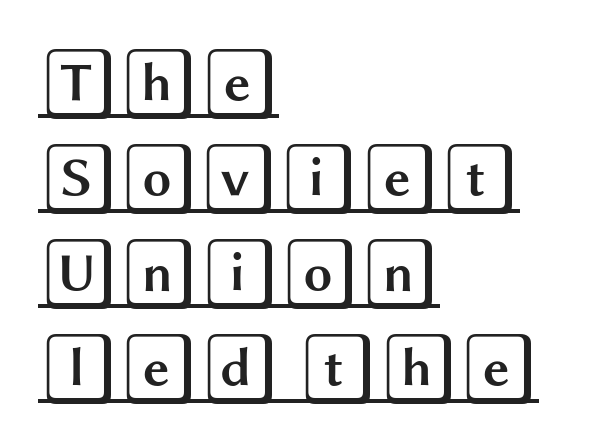
Q: Is the text italic (slanted)? A: No, it is upright.
Q: Is the text underlined? A: Yes.
Q: How is the paragraph aligned? A: Left-aligned.
Q: Is the spacing between letters normal or unusually wide? A: Normal.
Q: Is the spacing between lines tight, normal or loose? A: Normal.
Q: Width (condensed, normal, or wide)? A: Wide.
Q: x-height? A: Large.
